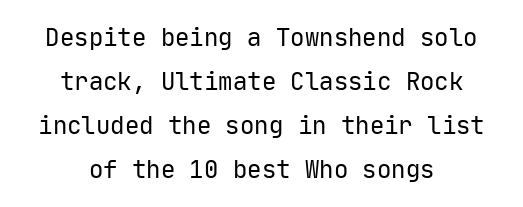
Q: Is the text bold? A: No.
Q: Is the text italic (slanted)? A: No, it is upright.
Q: Is the text underlined? A: No.
Q: How is the paragraph aligned? A: Centered.
Q: Is the spacing between letters normal or unusually wide? A: Normal.
